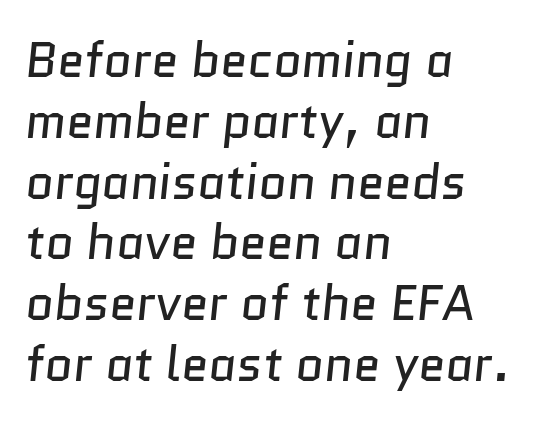
The image shows 49 px regular-weight sans-serif type; set left-aligned, line spacing 1.24x, normal letter spacing, not underlined; low stroke contrast and a medium x-height.
